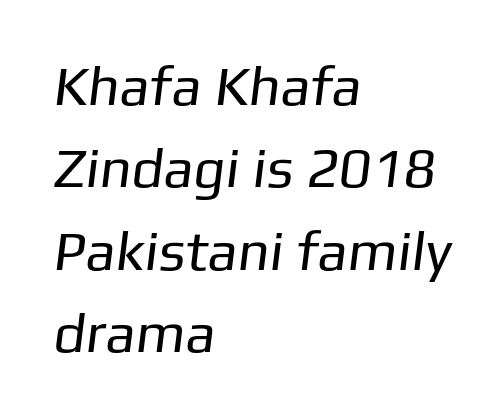
{"serif": "no", "bold": "no", "weight": "regular", "width": "normal", "stroke_contrast": "low", "x_height": "medium", "monospaced": "no", "underline": "no", "align": "left", "line_spacing": "normal", "line_spacing_ratio": 1.47, "letter_spacing": "normal", "letter_spacing_em": 0.0, "glyph_px": 56}
